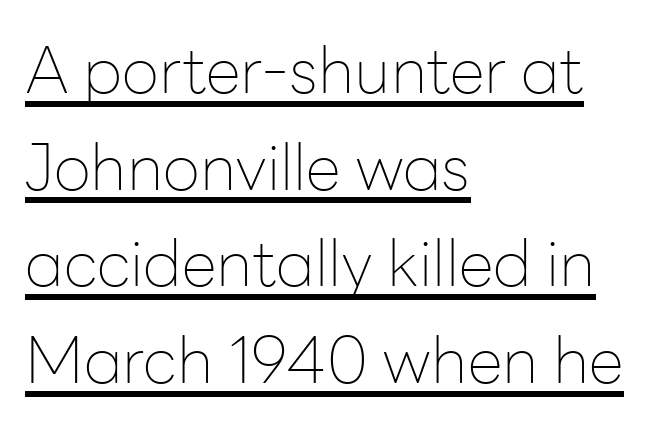
Q: Is the text bold? A: No.
Q: Is the text italic (slanted)? A: No, it is upright.
Q: Is the typeface a serif or a sans-serif typeface? A: Sans-serif.
Q: Is the text underlined? A: Yes.
Q: How is the paragraph aligned? A: Left-aligned.
Q: Is the spacing between letters normal or unusually wide? A: Normal.
Q: Is the spacing between lines tight, normal or loose? A: Normal.
Q: Width (condensed, normal, or wide)? A: Normal.
Q: Stroke contrast? A: Low.
Q: x-height? A: Medium.
Q: Monospaced? A: No.
